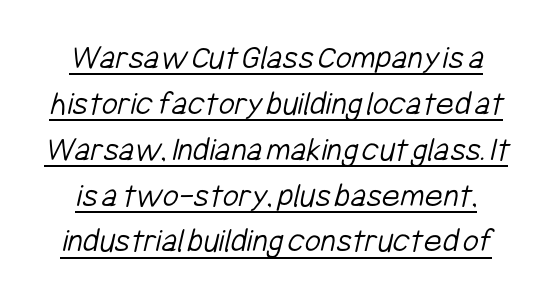
Q: Is the text bold? A: No.
Q: Is the typeface a serif or a sans-serif typeface? A: Sans-serif.
Q: Is the text underlined? A: Yes.
Q: Is the spacing between letters normal or unusually wide? A: Normal.
Q: Is the spacing between lines tight, normal or loose? A: Normal.
Q: Width (condensed, normal, or wide)? A: Condensed.
Q: Stroke contrast? A: Low.
Q: x-height? A: Medium.
Q: Monospaced? A: No.
